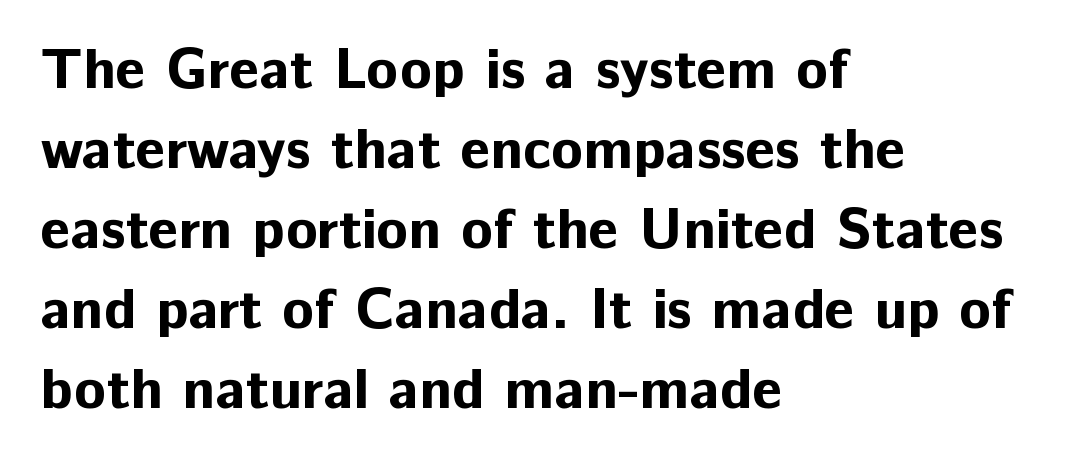
Q: Is the text bold? A: Yes.
Q: Is the text italic (slanted)? A: No, it is upright.
Q: Is the typeface a serif or a sans-serif typeface? A: Sans-serif.
Q: Is the text underlined? A: No.
Q: How is the paragraph aligned? A: Left-aligned.
Q: Is the spacing between letters normal or unusually wide? A: Normal.
Q: Is the spacing between lines tight, normal or loose? A: Normal.
Q: Width (condensed, normal, or wide)? A: Normal.
Q: Stroke contrast? A: Low.
Q: x-height? A: Medium.
Q: Monospaced? A: No.
